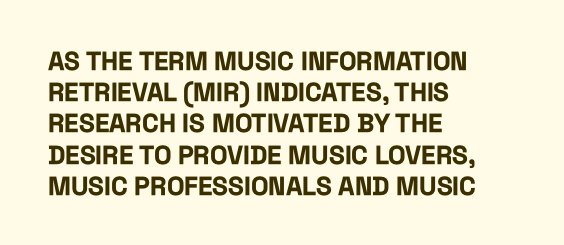
{"italic": "no", "bold": "yes", "underline": "no", "align": "left", "line_spacing_ratio": 1.2, "letter_spacing": "normal", "letter_spacing_em": 0.0, "glyph_px": 26}
